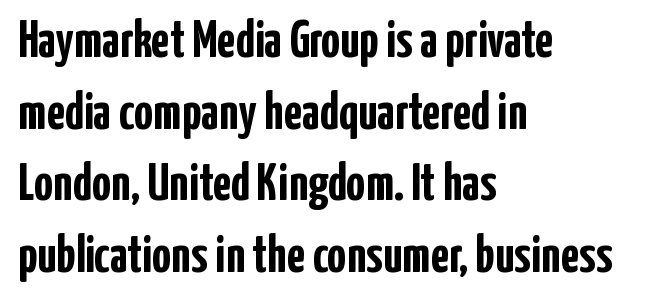
Note the varied advance widths — an 'i' is clearly narrower than an 'm'. This is the regular roman posture of the typeface. Look at the tracking — it's just the regular setting, nothing added. This block has exactly the height ordinary leading produces. Heavy-handed strokes throughout: this text is bold.
